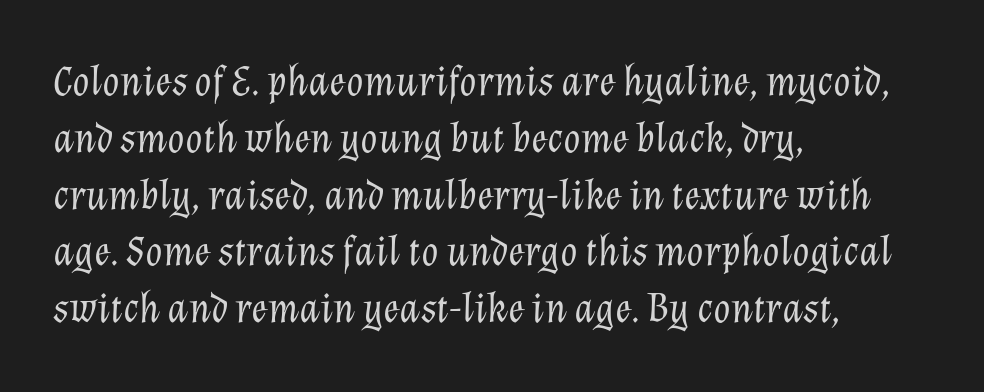
{"italic": "yes", "lean": "right", "slant_degrees": 12, "bold": "no", "weight": "light", "width": "normal", "stroke_contrast": "low", "x_height": "medium", "monospaced": "no", "underline": "no", "align": "left", "line_spacing": "normal", "line_spacing_ratio": 1.29, "letter_spacing": "normal", "letter_spacing_em": 0.0, "glyph_px": 44}
